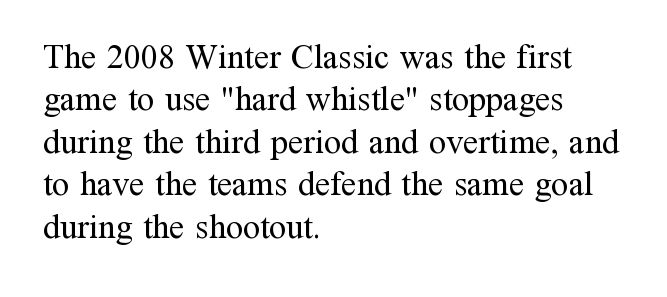
{"serif": "yes", "italic": "no", "bold": "no", "weight": "regular", "width": "normal", "stroke_contrast": "medium", "x_height": "medium", "monospaced": "no", "underline": "no", "align": "left", "line_spacing": "normal", "line_spacing_ratio": 1.25, "letter_spacing": "normal", "letter_spacing_em": 0.0, "glyph_px": 34}
